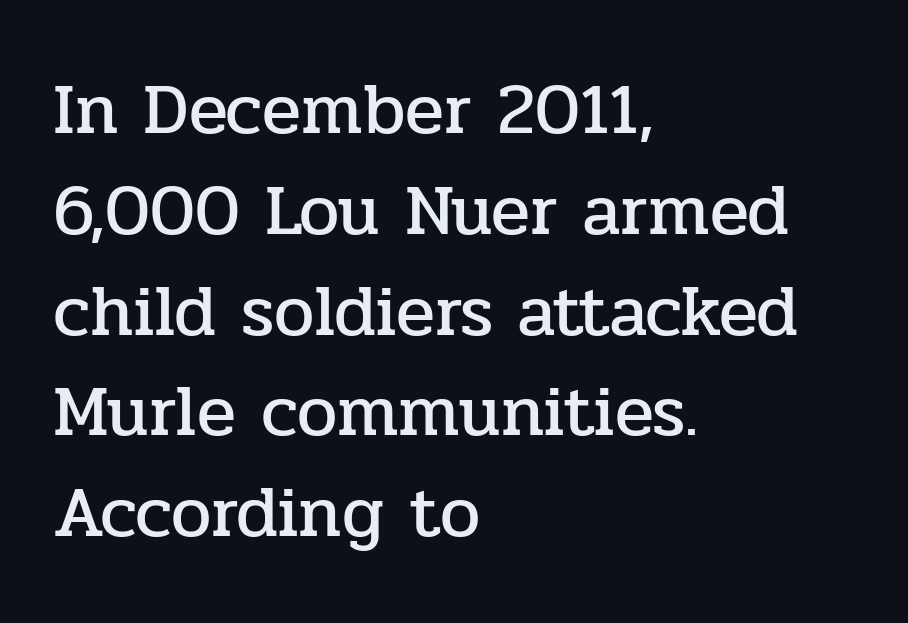
The image shows 72 px serif type, upright; set left-aligned, normal line spacing (1.4x), normal letter spacing, not underlined; low stroke contrast and a medium x-height.
